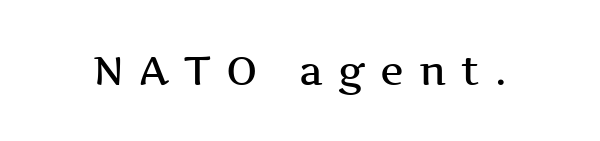
The image shows 40 px semibold, wide serif type, upright; set unusually wide letter spacing (+0.38 em), not underlined; medium stroke contrast and a medium x-height.
